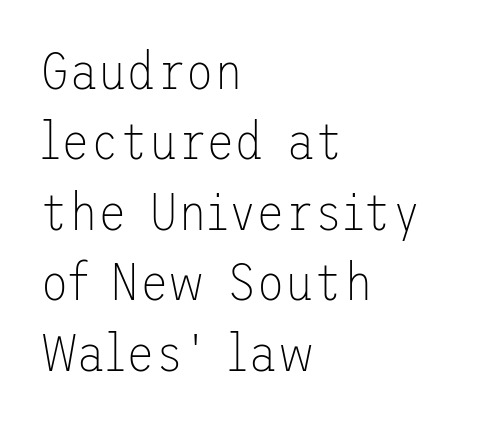
{"serif": "no", "italic": "no", "bold": "no", "weight": "thin", "width": "normal", "stroke_contrast": "low", "x_height": "medium", "underline": "no", "align": "left", "line_spacing": "normal", "line_spacing_ratio": 1.33, "letter_spacing": "normal", "letter_spacing_em": 0.0, "glyph_px": 53}
